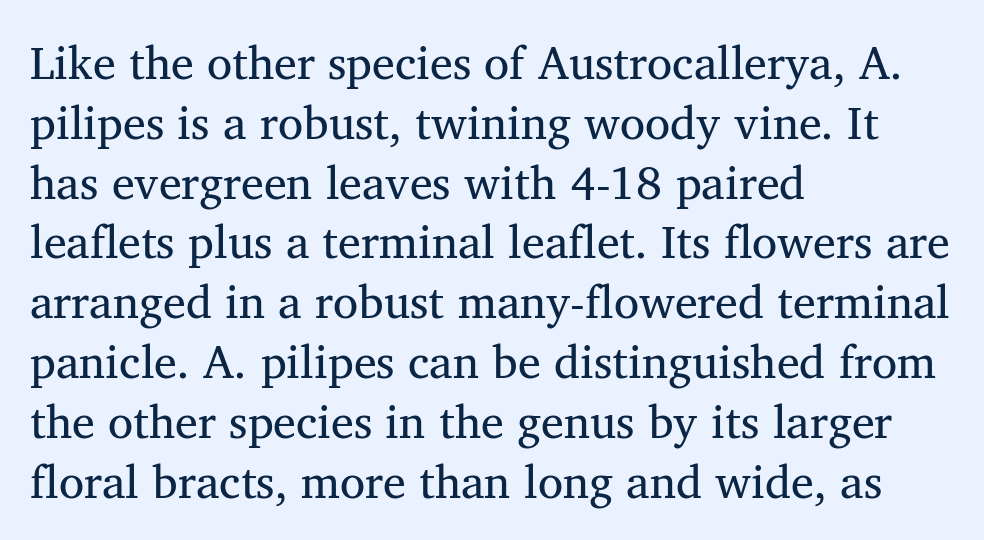
{"serif": "yes", "italic": "no", "bold": "no", "weight": "regular", "width": "normal", "stroke_contrast": "medium", "x_height": "medium", "monospaced": "no", "underline": "no", "align": "left", "line_spacing": "normal", "line_spacing_ratio": 1.3, "letter_spacing": "normal", "letter_spacing_em": 0.0, "glyph_px": 46}
